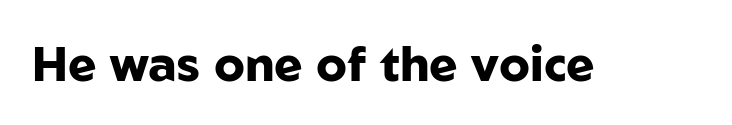
{"serif": "no", "italic": "no", "bold": "yes", "weight": "heavy", "width": "normal", "stroke_contrast": "low", "x_height": "medium", "monospaced": "no", "underline": "no", "letter_spacing": "normal", "letter_spacing_em": 0.0, "glyph_px": 48}
